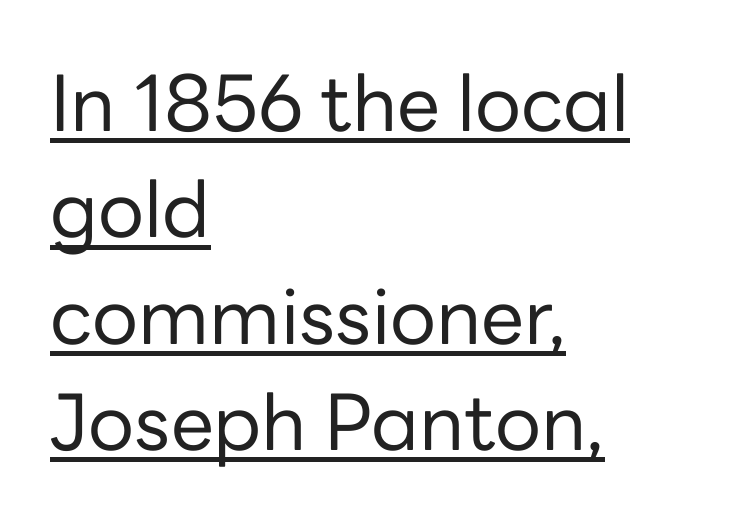
Q: Is the text bold? A: No.
Q: Is the text italic (slanted)? A: No, it is upright.
Q: Is the typeface a serif or a sans-serif typeface? A: Sans-serif.
Q: Is the text underlined? A: Yes.
Q: How is the paragraph aligned? A: Left-aligned.
Q: Is the spacing between letters normal or unusually wide? A: Normal.
Q: Is the spacing between lines tight, normal or loose? A: Normal.
Q: Width (condensed, normal, or wide)? A: Normal.
Q: Stroke contrast? A: Low.
Q: x-height? A: Medium.
Q: Monospaced? A: No.
